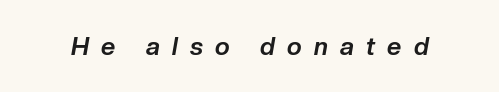
The image shows 25 px bold type, italic (leaning right); set unusually wide letter spacing (+0.49 em), not underlined.
